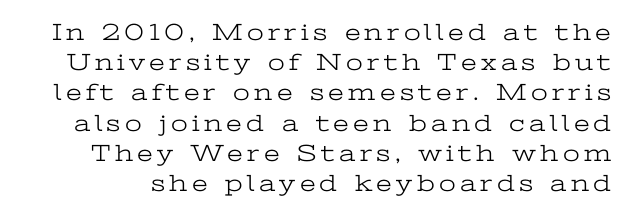
Q: Is the text bold? A: No.
Q: Is the text italic (slanted)? A: No, it is upright.
Q: Is the text underlined? A: No.
Q: Is the spacing between lines tight, normal or loose? A: Normal.
